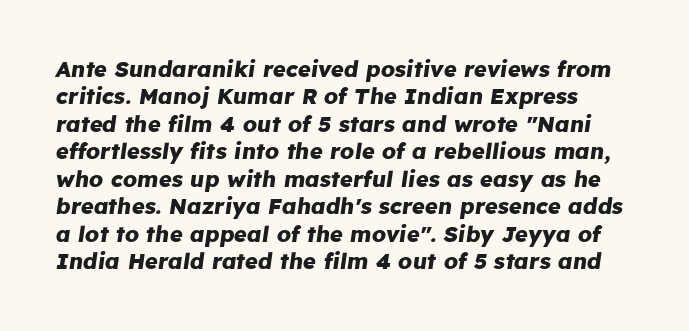
The image shows 22 px bold type, italic (leaning right); set normal line spacing (1.25x), normal letter spacing, not underlined.
